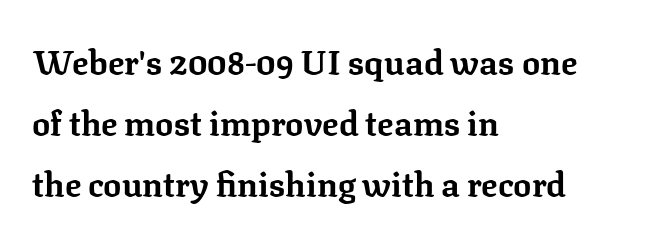
{"serif": "yes", "italic": "no", "bold": "yes", "weight": "bold", "width": "normal", "stroke_contrast": "low", "x_height": "medium", "monospaced": "no", "underline": "no", "align": "left", "line_spacing_ratio": 1.8, "letter_spacing": "normal", "letter_spacing_em": 0.0, "glyph_px": 34}
